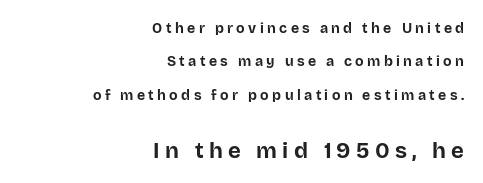
Q: Is the text bold? A: Yes.
Q: Is the text italic (slanted)? A: No, it is upright.
Q: Is the text underlined? A: No.
Q: How is the paragraph aligned? A: Right-aligned.
Q: Is the spacing between letters normal or unusually wide? A: Unusually wide.
Q: Is the spacing between lines tight, normal or loose? A: Loose.
Q: Which block of text is set in a larger size, the first (top) or the second (bottom)? A: The second (bottom) one.
